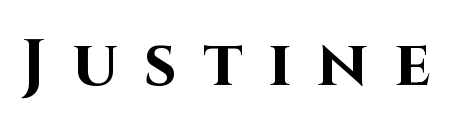
Q: Is the text bold? A: Yes.
Q: Is the text italic (slanted)? A: No, it is upright.
Q: Is the typeface a serif or a sans-serif typeface? A: Sans-serif.
Q: Is the text underlined? A: No.
Q: Is the spacing between letters normal or unusually wide? A: Unusually wide.
Q: Width (condensed, normal, or wide)? A: Normal.
Q: Stroke contrast? A: High.
Q: x-height? A: Large.
Q: Monospaced? A: No.
